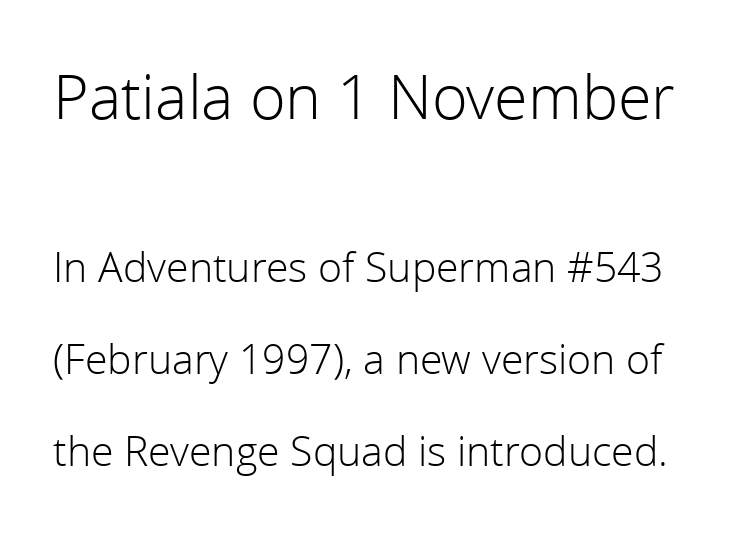
{"serif": "no", "italic": "no", "bold": "no", "weight": "light", "width": "normal", "x_height": "medium", "monospaced": "no", "underline": "no", "line_spacing": "loose", "line_spacing_ratio": 2.24, "letter_spacing": "normal", "letter_spacing_em": 0.0, "larger_block": "first", "size_ratio": 1.49, "glyph_px": 61}
